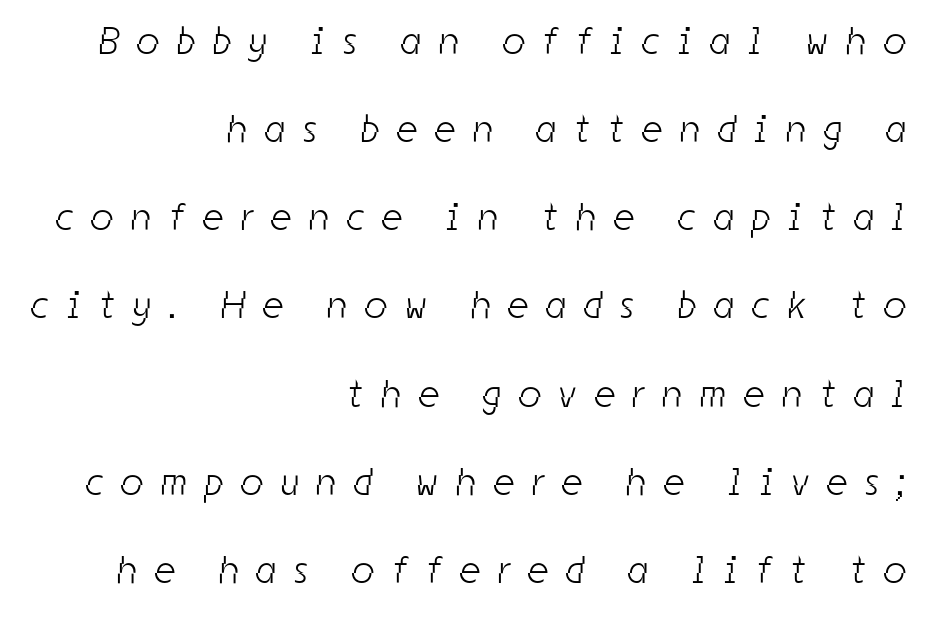
The paragraph has a hard right edge and a soft left edge. Here the designer chose a conventional face with non-uniform glyph widths. This is sans-serif lettering, the kind often seen on screens and signage. Type without underlining. The letterforms sit at book weight or below.
